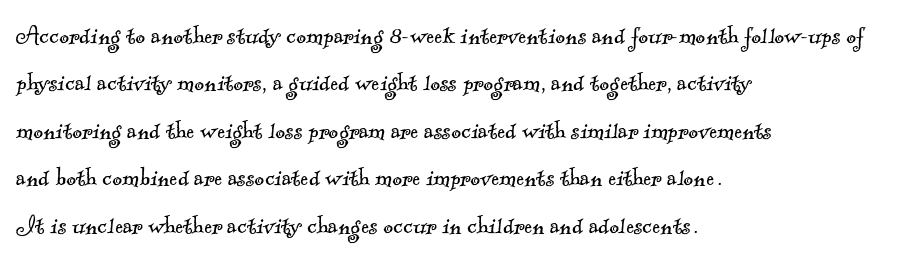
{"serif": "yes", "bold": "no", "weight": "light", "width": "normal", "x_height": "small", "monospaced": "no", "underline": "no", "align": "left", "line_spacing": "normal", "line_spacing_ratio": 1.58, "letter_spacing": "normal", "letter_spacing_em": 0.0, "glyph_px": 30}
